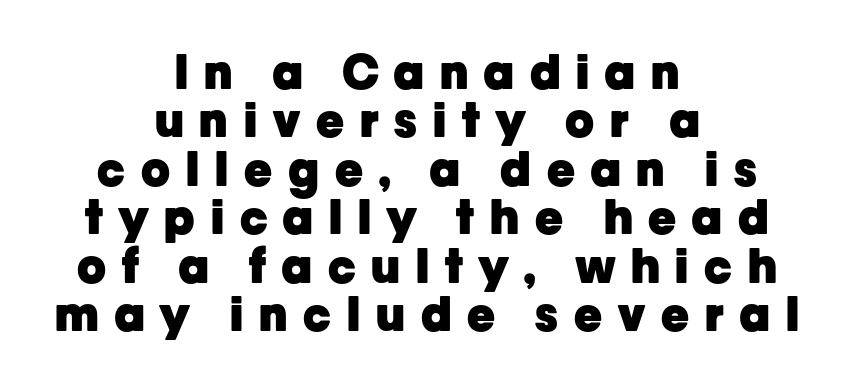
The image shows 47 px heavy sans-serif type, upright; set centered, tight line spacing (1.03x), unusually wide letter spacing (+0.34 em), not underlined; low stroke contrast and a medium x-height.
